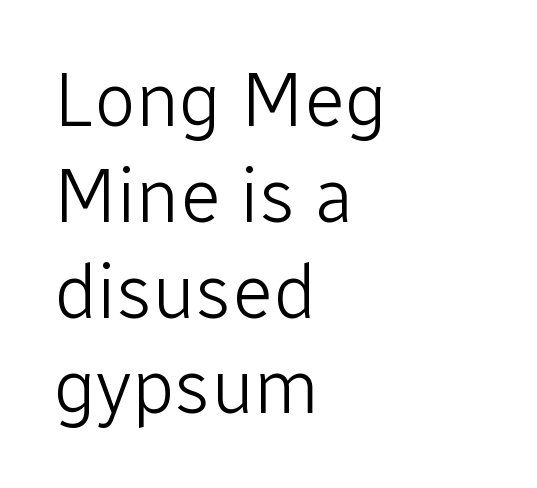
Q: Is the text bold? A: No.
Q: Is the text italic (slanted)? A: No, it is upright.
Q: Is the typeface a serif or a sans-serif typeface? A: Sans-serif.
Q: Is the text underlined? A: No.
Q: How is the paragraph aligned? A: Left-aligned.
Q: Is the spacing between letters normal or unusually wide? A: Normal.
Q: Is the spacing between lines tight, normal or loose? A: Normal.
Q: Width (condensed, normal, or wide)? A: Normal.
Q: Stroke contrast? A: Low.
Q: x-height? A: Medium.
Q: Monospaced? A: No.
